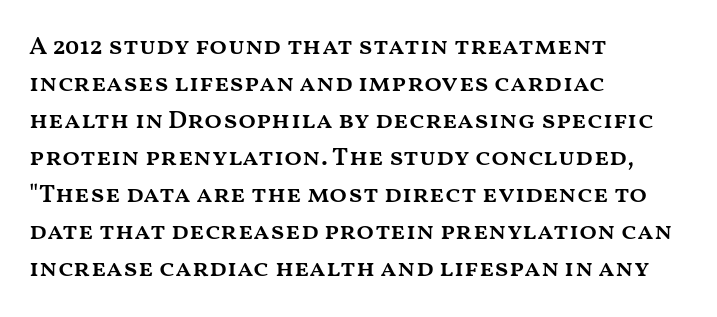
{"italic": "no", "bold": "semi", "underline": "no", "align": "left", "line_spacing": "normal", "line_spacing_ratio": 1.42, "letter_spacing": "normal", "letter_spacing_em": 0.0, "glyph_px": 26}
